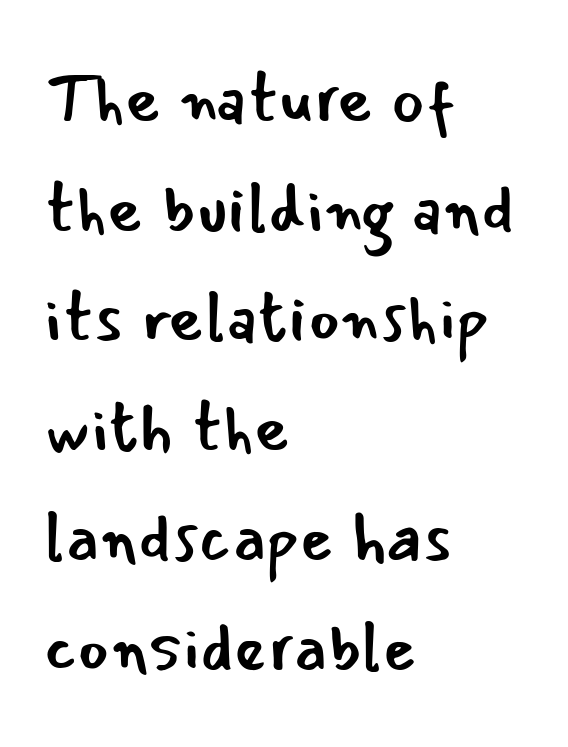
A normal amount of white space separates one row of letters from the next. How are the letters spaced? Ordinarily, with no added tracking. Characters remain perfectly vertical along every line. This is sans-serif lettering, the kind often seen on screens and signage. A bare baseline throughout the passage.
